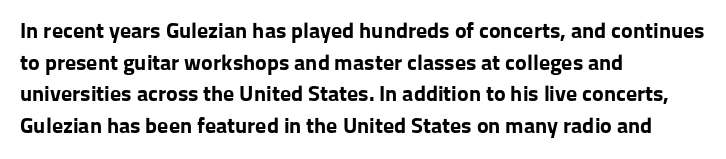
Beneath every word, the page is bare. Successive baselines arrive at the customary interval. It's the straight-up-and-down kind of type. Which margin do the lines hug? The left one — the right edge is uneven. Thick stems and heavy bowls — unmistakably bold.
